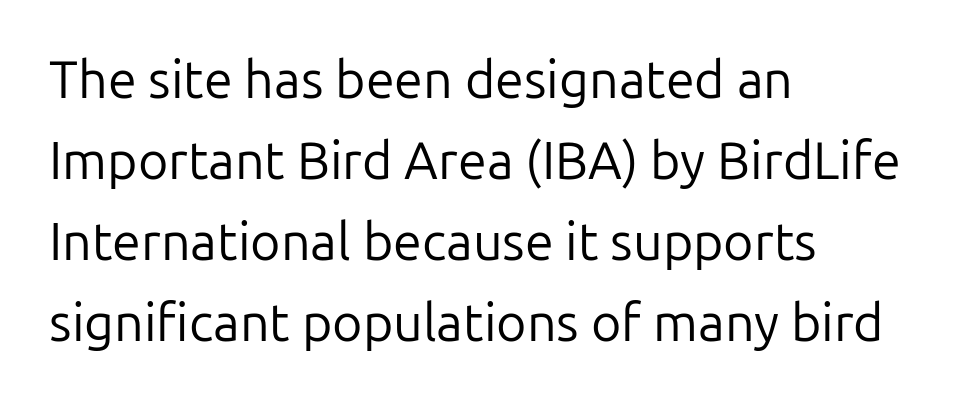
Ordinary non-slanted type is in use. Looks like regular typesetting: each glyph gets only the width it needs. Visually the block forms a straight wall on the left and a jagged coastline on the right. Each stroke keeps to a modest, everyday thickness or less.
